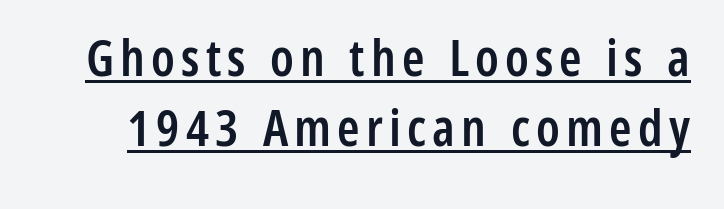
{"serif": "no", "italic": "no", "bold": "semi", "weight": "semibold", "width": "condensed", "stroke_contrast": "low", "x_height": "medium", "monospaced": "no", "underline": "yes", "line_spacing": "normal", "line_spacing_ratio": 1.38, "glyph_px": 51}
